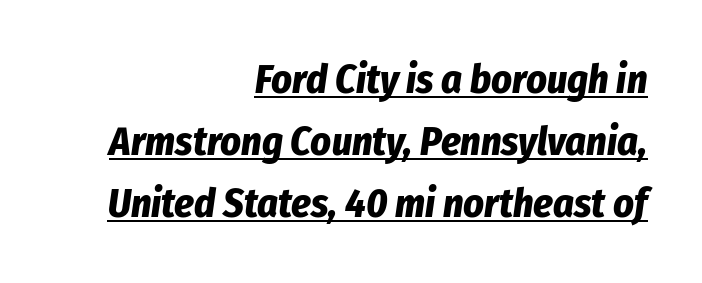
{"italic": "yes", "lean": "right", "slant_degrees": 8, "bold": "yes", "weight": "bold", "width": "condensed", "stroke_contrast": "low", "x_height": "medium", "monospaced": "no", "underline": "yes", "align": "right", "line_spacing": "normal", "line_spacing_ratio": 1.55, "letter_spacing": "normal", "letter_spacing_em": 0.0, "glyph_px": 40}
